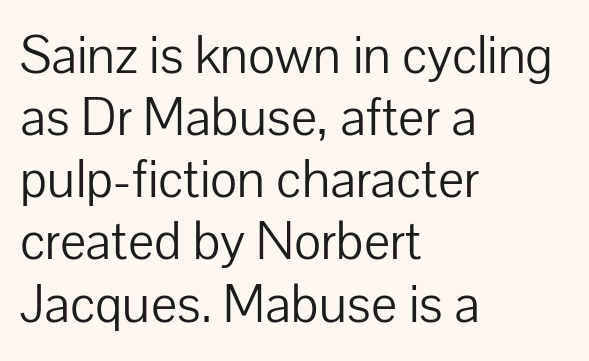
The image shows 55 px light sans-serif type, upright; set left-aligned, tight line spacing (1.13x), normal letter spacing, not underlined; low stroke contrast and a medium x-height.
